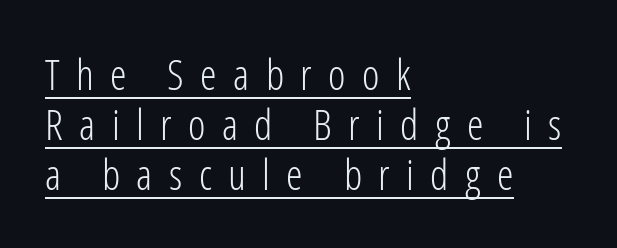
The image shows 42 px light, condensed sans-serif type, upright; set left-aligned, line spacing 1.19x, unusually wide letter spacing (+0.39 em), underlined; low stroke contrast and a medium x-height.
